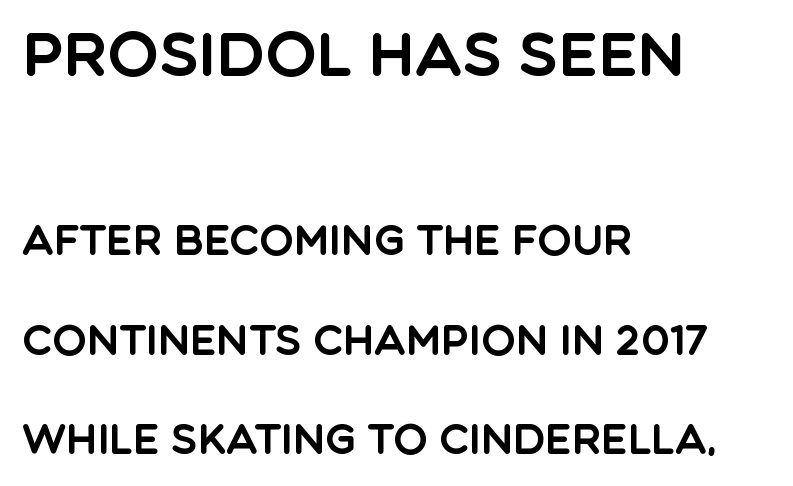
Q: Is the text italic (slanted)? A: No, it is upright.
Q: Is the typeface a serif or a sans-serif typeface? A: Sans-serif.
Q: Is the text underlined? A: No.
Q: How is the paragraph aligned? A: Left-aligned.
Q: Is the spacing between letters normal or unusually wide? A: Normal.
Q: Is the spacing between lines tight, normal or loose? A: Loose.
Q: Which block of text is set in a larger size, the first (top) or the second (bottom)? A: The first (top) one.
Q: Width (condensed, normal, or wide)? A: Normal.
Q: x-height? A: Large.
Q: Monospaced? A: No.
